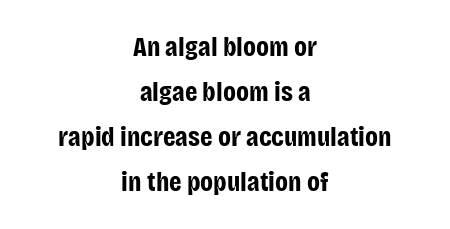
Q: Is the text bold? A: Yes.
Q: Is the text italic (slanted)? A: No, it is upright.
Q: Is the typeface a serif or a sans-serif typeface? A: Sans-serif.
Q: Is the text underlined? A: No.
Q: How is the paragraph aligned? A: Centered.
Q: Is the spacing between letters normal or unusually wide? A: Normal.
Q: Is the spacing between lines tight, normal or loose? A: Normal.
Q: Width (condensed, normal, or wide)? A: Condensed.
Q: Stroke contrast? A: Low.
Q: x-height? A: Large.
Q: Monospaced? A: No.
